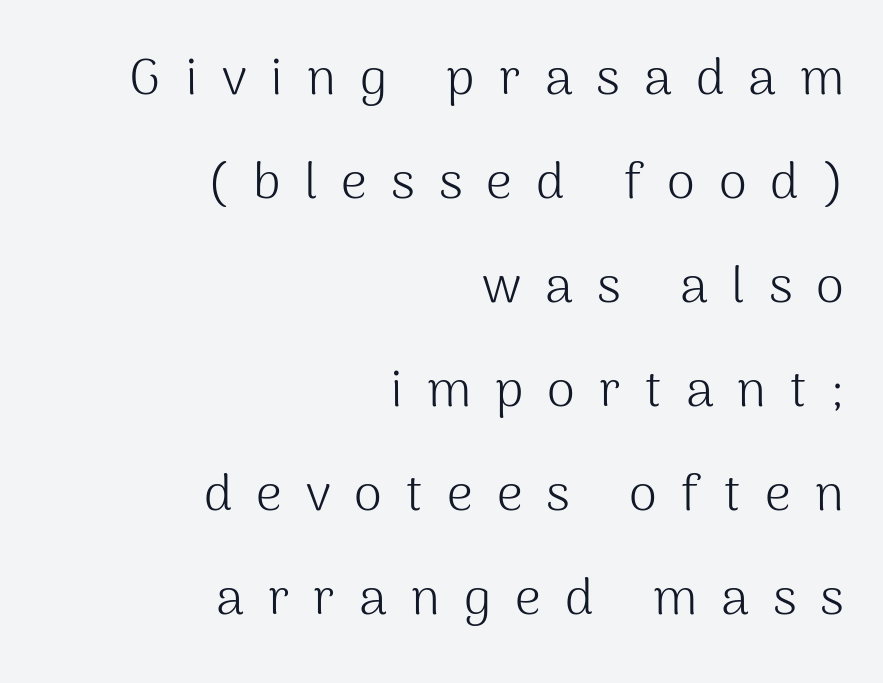
Q: Is the text bold? A: No.
Q: Is the text italic (slanted)? A: No, it is upright.
Q: Is the typeface a serif or a sans-serif typeface? A: Sans-serif.
Q: Is the text underlined? A: No.
Q: How is the paragraph aligned? A: Right-aligned.
Q: Is the spacing between letters normal or unusually wide? A: Unusually wide.
Q: Is the spacing between lines tight, normal or loose? A: Loose.
Q: Width (condensed, normal, or wide)? A: Normal.
Q: Stroke contrast? A: Medium.
Q: x-height? A: Medium.
Q: Monospaced? A: No.
